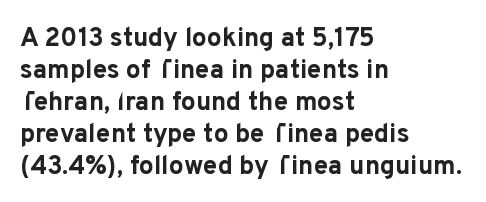
{"italic": "no", "bold": "yes", "underline": "no", "align": "left", "line_spacing_ratio": 1.23, "letter_spacing": "normal", "letter_spacing_em": 0.0, "glyph_px": 26}
